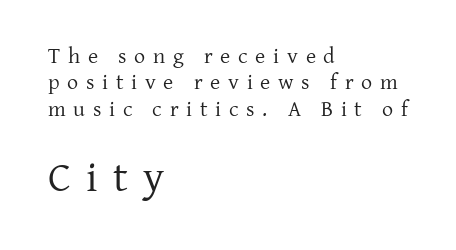
The image shows 43 px regular-weight serif type, upright; set left-aligned, line spacing 1.2x, unusually wide letter spacing (+0.35 em), not underlined; the second (bottom) block is 1.95x larger; low stroke contrast and a medium x-height.
